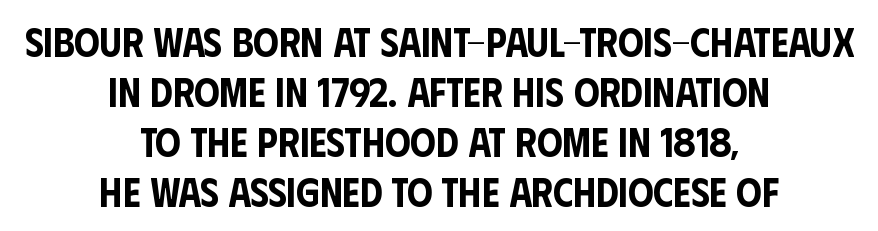
The image shows 40 px condensed sans-serif type, upright; set centered, normal line spacing (1.25x), normal letter spacing, not underlined; low stroke contrast and a large x-height.
